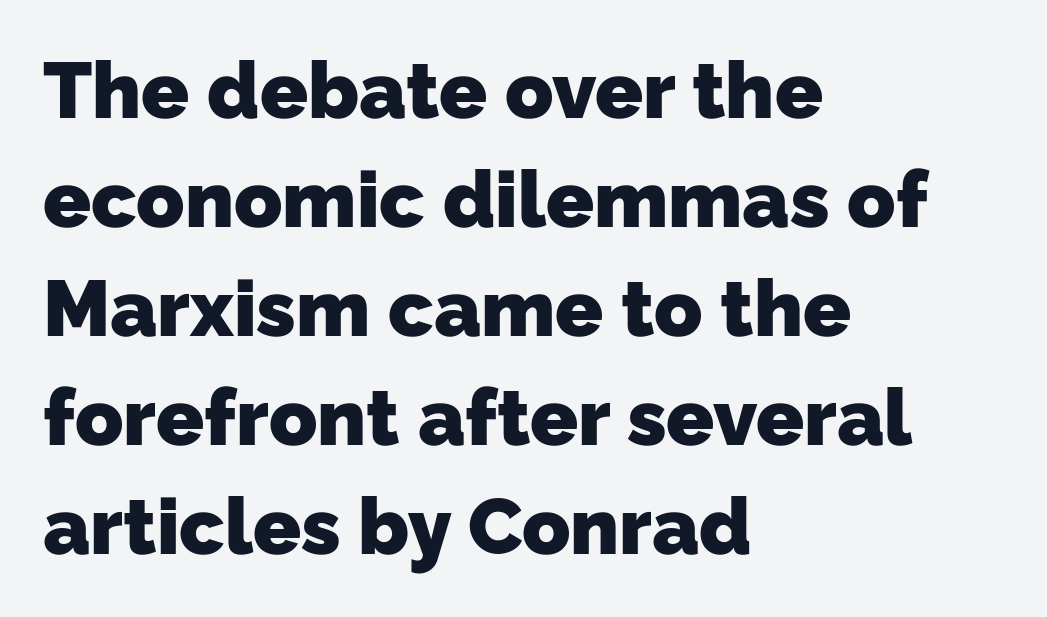
{"serif": "no", "bold": "yes", "weight": "heavy", "width": "normal", "stroke_contrast": "low", "x_height": "medium", "monospaced": "no", "underline": "no", "align": "left", "line_spacing": "normal", "line_spacing_ratio": 1.38, "letter_spacing": "normal", "letter_spacing_em": 0.0, "glyph_px": 79}
